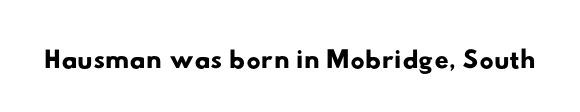
The image shows 40 px wide sans-serif type; set normal letter spacing, not underlined; low stroke contrast and a small x-height.
